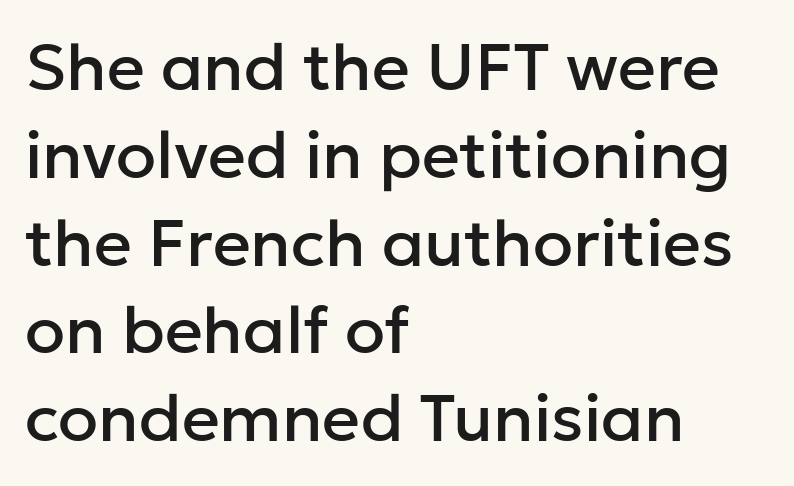
Q: Is the text italic (slanted)? A: No, it is upright.
Q: Is the typeface a serif or a sans-serif typeface? A: Sans-serif.
Q: Is the text underlined? A: No.
Q: How is the paragraph aligned? A: Left-aligned.
Q: Is the spacing between letters normal or unusually wide? A: Normal.
Q: Is the spacing between lines tight, normal or loose? A: Normal.
Q: Width (condensed, normal, or wide)? A: Normal.
Q: Stroke contrast? A: Low.
Q: x-height? A: Medium.
Q: Monospaced? A: No.
